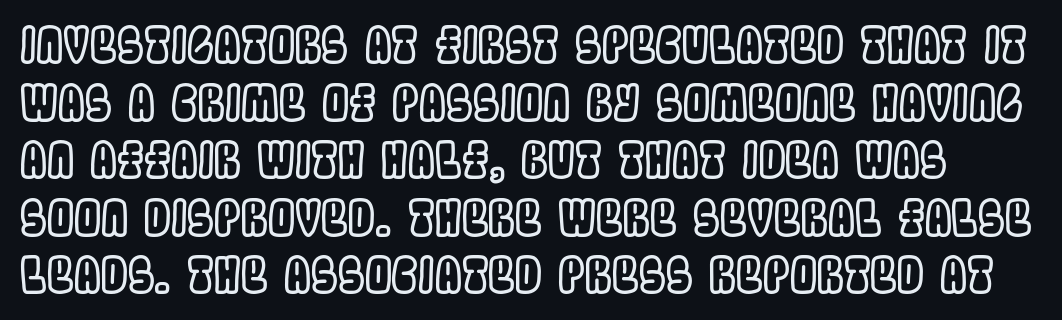
Type without underlining. You could not count columns in this text — the font is proportionally spaced. Posture: upright roman. No extra tracking has been applied to these lines.
